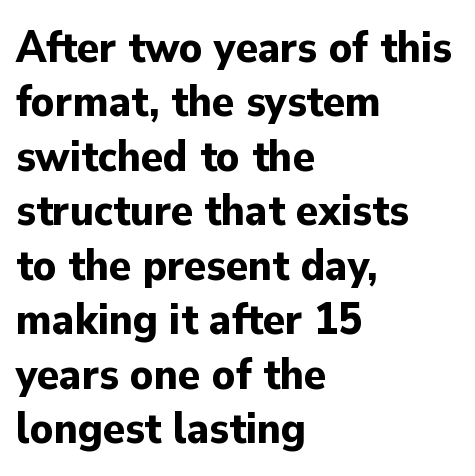
The image shows 45 px bold sans-serif type, upright; set left-aligned, line spacing 1.21x, normal letter spacing, not underlined; low stroke contrast and a small x-height.
